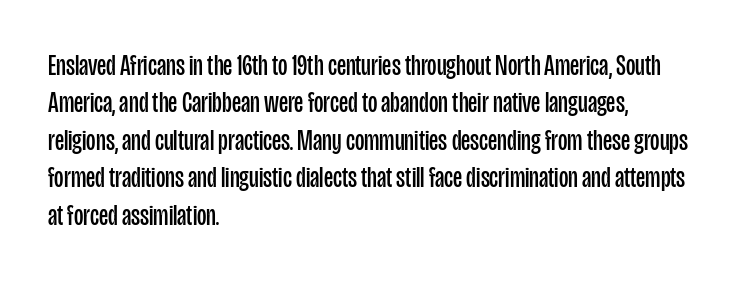
{"serif": "no", "italic": "no", "bold": "no", "weight": "regular", "width": "condensed", "stroke_contrast": "low", "x_height": "large", "monospaced": "no", "underline": "no", "align": "left", "line_spacing": "normal", "line_spacing_ratio": 1.29, "letter_spacing": "normal", "letter_spacing_em": 0.0, "glyph_px": 29}
